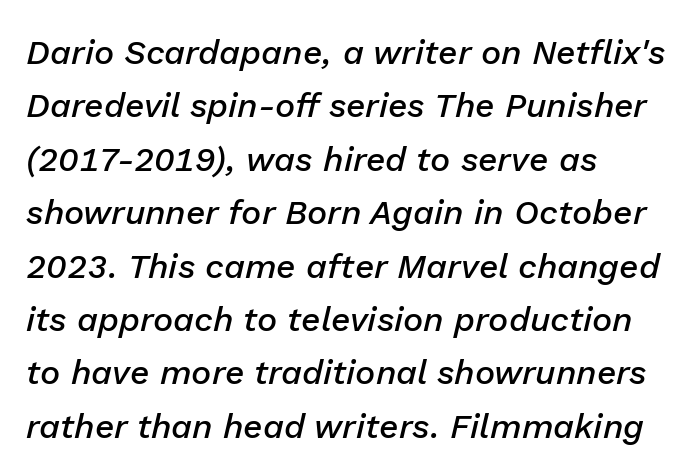
A typesetter would call this proportional, since set widths differ per character. The glyphs have the mass of a demibold cut, below bold. This rendering uses left alignment, leaving the right contour irregular. Students, observe: this is what conventionally led text looks like.
